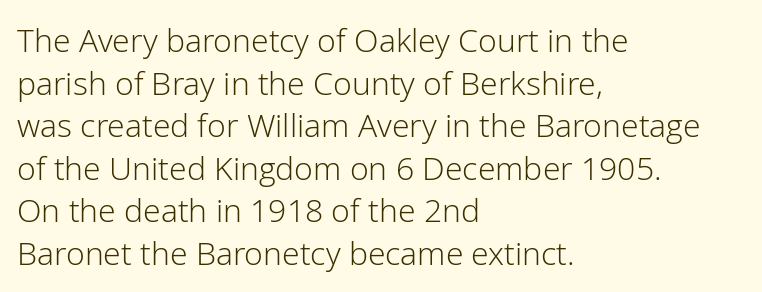
The image shows 32 px light sans-serif type, upright; set left-aligned, normal line spacing (1.33x), normal letter spacing, not underlined; low stroke contrast and a medium x-height.
